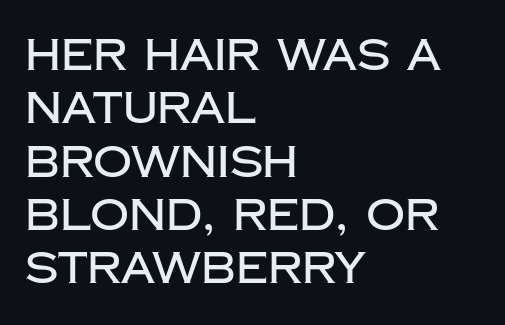
{"serif": "no", "italic": "no", "width": "normal", "stroke_contrast": "low", "x_height": "large", "monospaced": "no", "underline": "no", "align": "left", "line_spacing_ratio": 1.24, "letter_spacing": "normal", "letter_spacing_em": 0.0, "glyph_px": 43}
